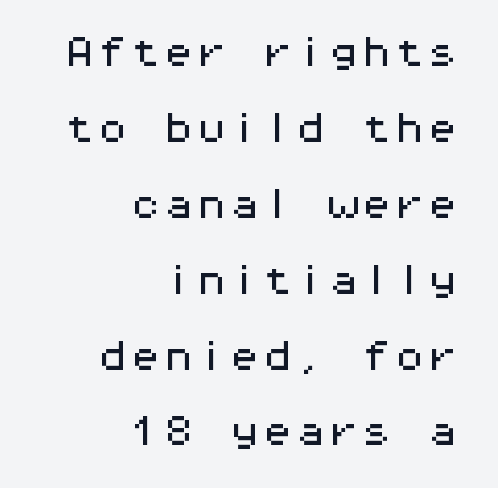
Monospaced: the letters line up in strict vertical columns. In terms of leading, this rendering errs on the spacious side. The typography opts for an upright posture over an oblique one. Line ends are locked; line starts wander. Lines of text with bare space underneath. The rendering shows plain stroke endings on the letterforms — a sans-serif design.
